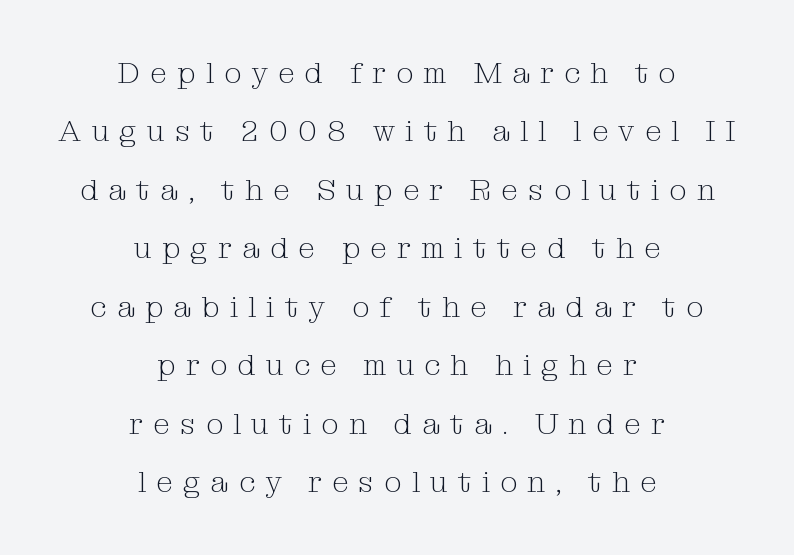
This reads as an unemphasized weight, regular at the heaviest. Observe the serifs anchoring each vertical stroke in this sample. This sample trades compactness for vertical openness between lines. The horizontal fit of the characters is loose and conspicuously gappy. The space beneath each line is pristine and unruled.
